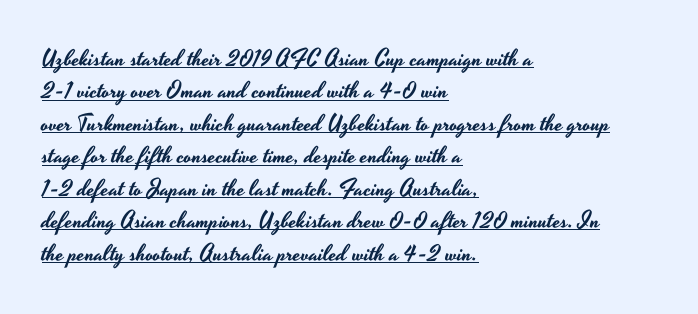
The image shows 23 px text type; set left-aligned, normal line spacing (1.41x), normal letter spacing, underlined.
